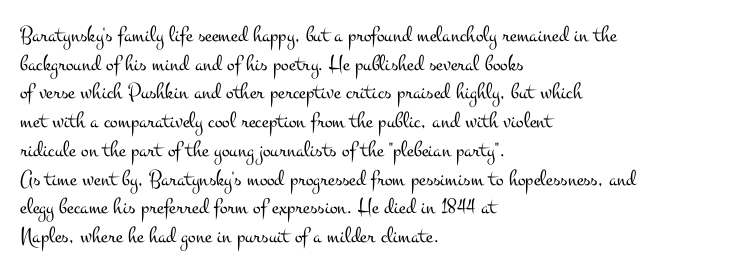
{"bold": "no", "underline": "no", "align": "left", "line_spacing": "normal", "line_spacing_ratio": 1.25, "letter_spacing": "normal", "letter_spacing_em": 0.0, "glyph_px": 23}
